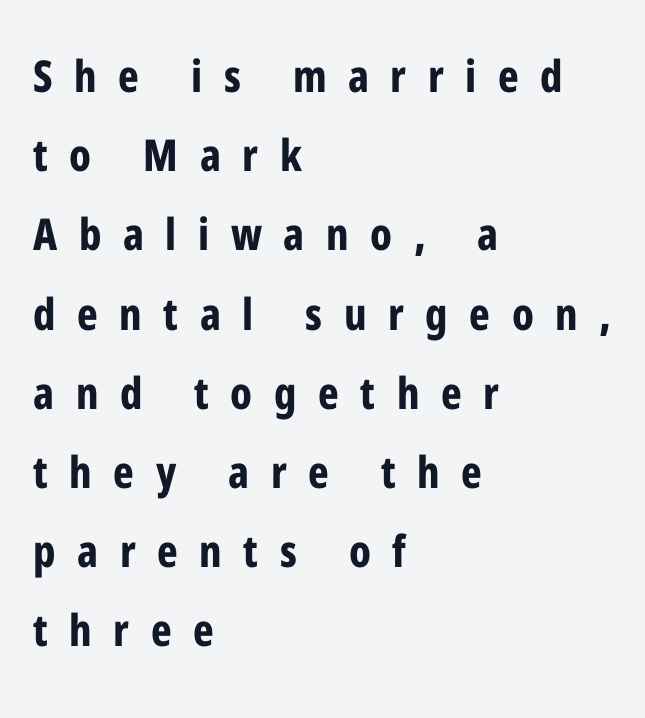
The image shows 44 px bold, condensed sans-serif type, upright; set left-aligned, line spacing 1.8x, unusually wide letter spacing (+0.49 em), not underlined; low stroke contrast and a medium x-height.
